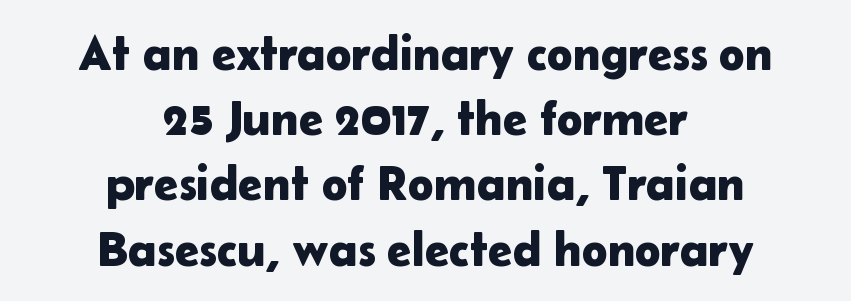
Short note: letters normally spaced. Spacing verdict: proportional, widths tailored to each character. The characters display no serif detailing; their extremities are plain. The typesetter chose a symmetrical, centered arrangement here. The words here are not underlined. A typesetter would mark this as roman, not italic.
